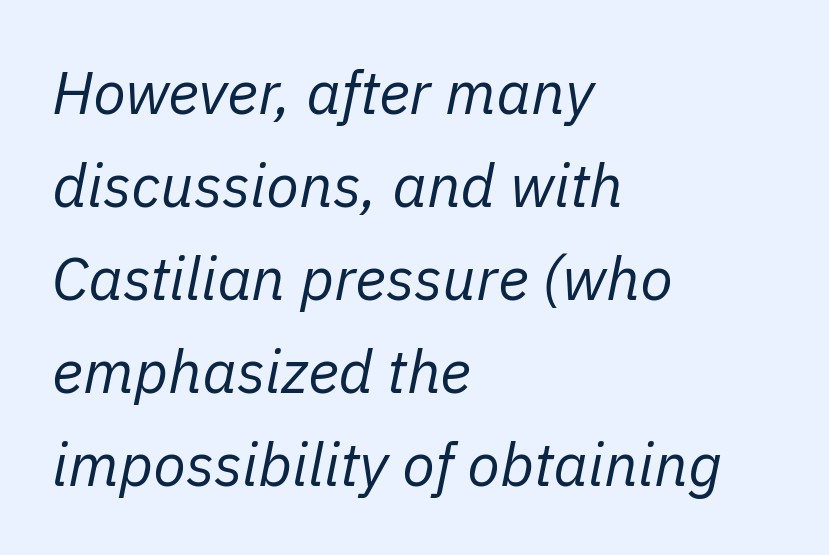
The image shows 60 px regular-weight type, italic (leaning right); set left-aligned, normal line spacing (1.55x), normal letter spacing, not underlined; low stroke contrast and a medium x-height.
